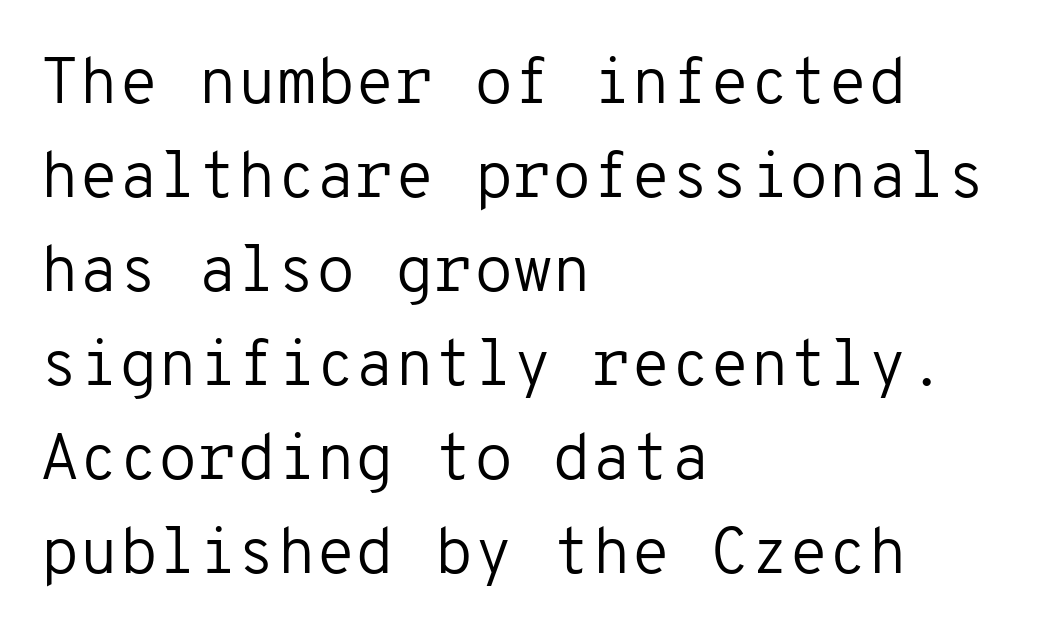
{"serif": "no", "italic": "no", "bold": "no", "weight": "regular", "width": "normal", "stroke_contrast": "low", "x_height": "medium", "monospaced": "yes", "underline": "no", "align": "left", "line_spacing": "normal", "line_spacing_ratio": 1.47, "letter_spacing": "normal", "letter_spacing_em": 0.0, "glyph_px": 64}
